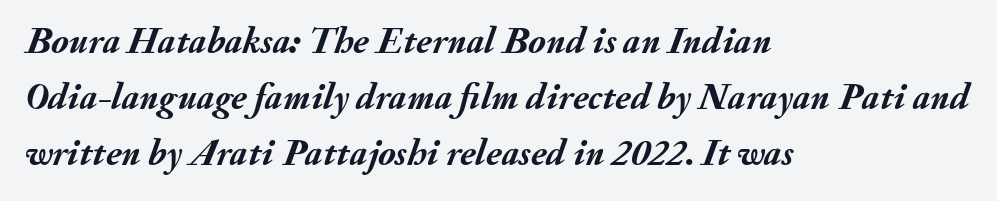
Q: Is the text bold? A: Yes.
Q: Is the text italic (slanted)? A: Yes, it leans right by about 20 degrees.
Q: Is the text underlined? A: No.
Q: How is the paragraph aligned? A: Left-aligned.
Q: Is the spacing between letters normal or unusually wide? A: Normal.
Q: Is the spacing between lines tight, normal or loose? A: Normal.
Q: Width (condensed, normal, or wide)? A: Normal.
Q: Stroke contrast? A: Medium.
Q: x-height? A: Small.
Q: Monospaced? A: No.
